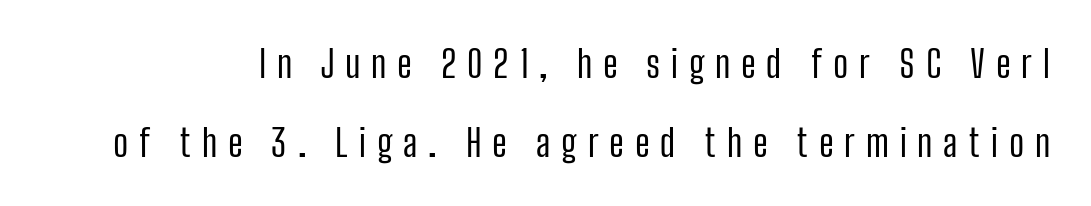
The image shows 37 px regular-weight, condensed sans-serif type, upright; set loose line spacing (2.13x), unusually wide letter spacing (+0.29 em), not underlined; low stroke contrast and a medium x-height.
